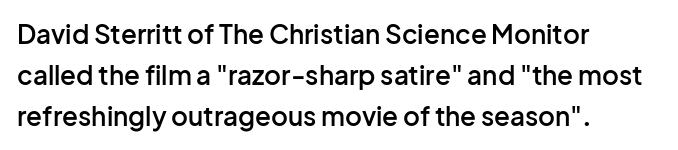
The image shows 26 px text type, upright; set left-aligned, normal line spacing (1.58x), normal letter spacing, not underlined.
